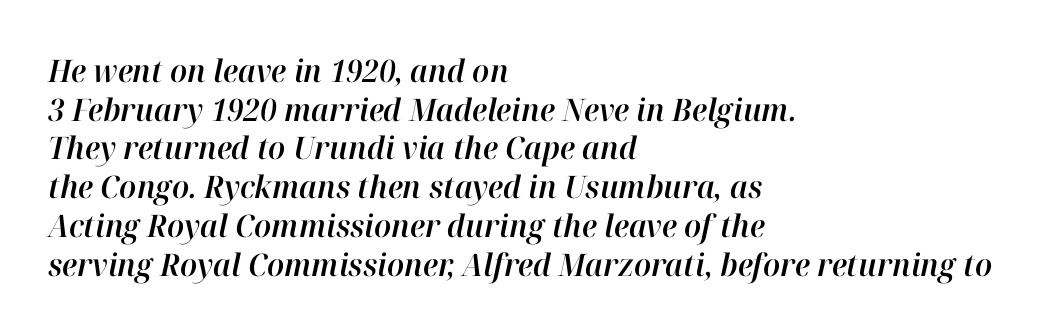
Q: Is the text italic (slanted)? A: Yes, it leans right by about 12 degrees.
Q: Is the text underlined? A: No.
Q: How is the paragraph aligned? A: Left-aligned.
Q: Is the spacing between letters normal or unusually wide? A: Normal.
Q: Is the spacing between lines tight, normal or loose? A: Normal.
Q: Width (condensed, normal, or wide)? A: Normal.
Q: Stroke contrast? A: High.
Q: x-height? A: Medium.
Q: Monospaced? A: No.
